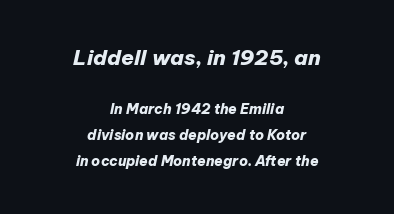
The image shows 21 px bold type, italic (leaning right); set centered, line spacing 1.86x, normal letter spacing, not underlined; the first (top) block is 1.5x larger.
